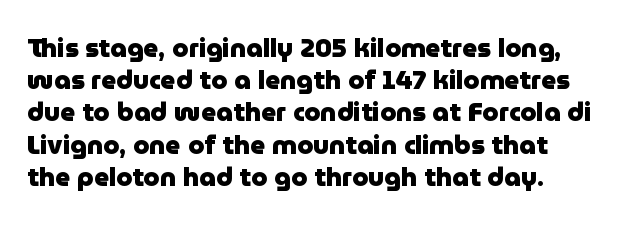
The image shows 26 px bold type, upright; set line spacing 1.24x, normal letter spacing, not underlined.
